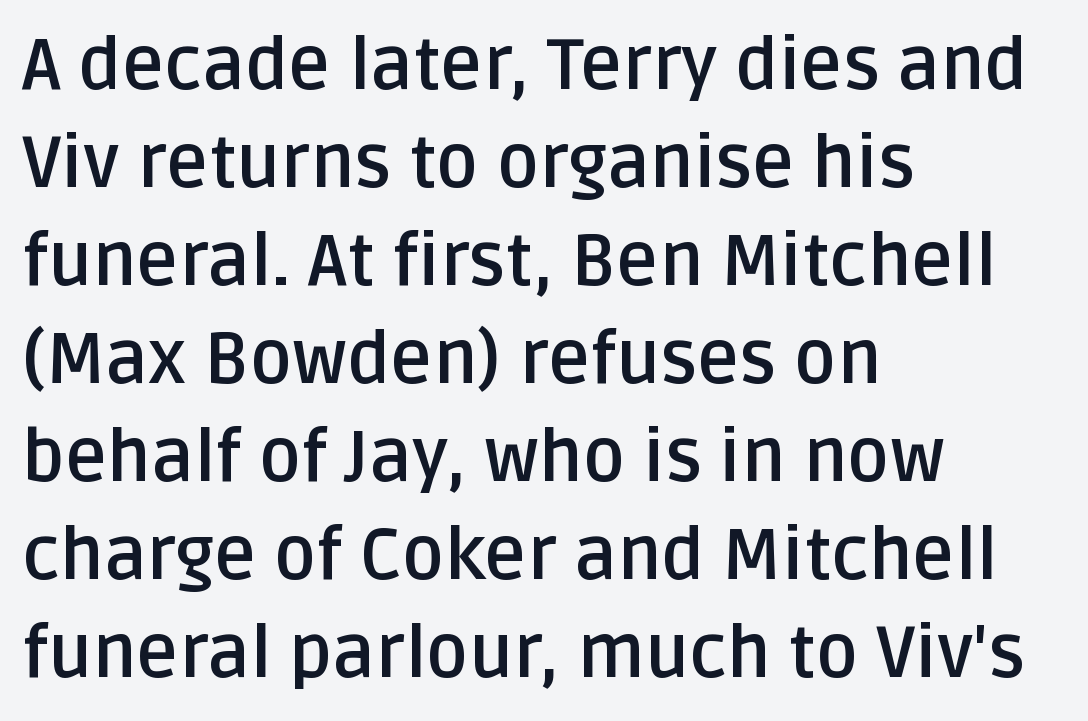
Q: Is the text bold? A: Yes.
Q: Is the text italic (slanted)? A: No, it is upright.
Q: Is the typeface a serif or a sans-serif typeface? A: Sans-serif.
Q: Is the text underlined? A: No.
Q: How is the paragraph aligned? A: Left-aligned.
Q: Is the spacing between letters normal or unusually wide? A: Normal.
Q: Is the spacing between lines tight, normal or loose? A: Normal.
Q: Width (condensed, normal, or wide)? A: Normal.
Q: Stroke contrast? A: Low.
Q: x-height? A: Large.
Q: Monospaced? A: No.
